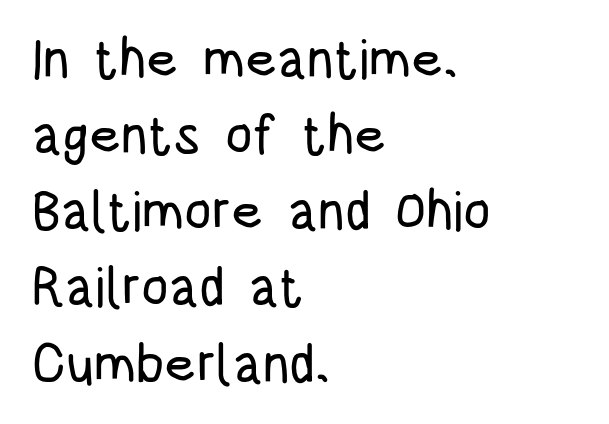
{"serif": "no", "italic": "no", "width": "condensed", "stroke_contrast": "low", "x_height": "large", "monospaced": "no", "underline": "no", "align": "left", "line_spacing": "normal", "line_spacing_ratio": 1.41, "letter_spacing": "normal", "letter_spacing_em": 0.0, "glyph_px": 54}
